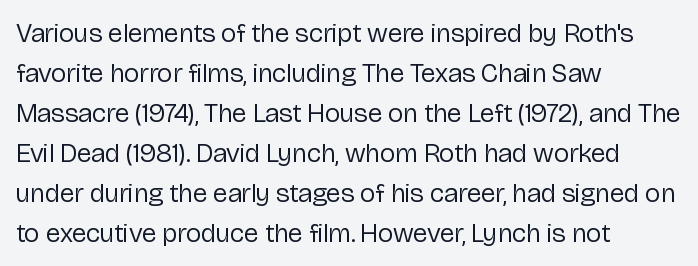
Q: Is the text bold? A: No.
Q: Is the text italic (slanted)? A: No, it is upright.
Q: Is the text underlined? A: No.
Q: How is the paragraph aligned? A: Left-aligned.
Q: Is the spacing between letters normal or unusually wide? A: Normal.
Q: Is the spacing between lines tight, normal or loose? A: Normal.
